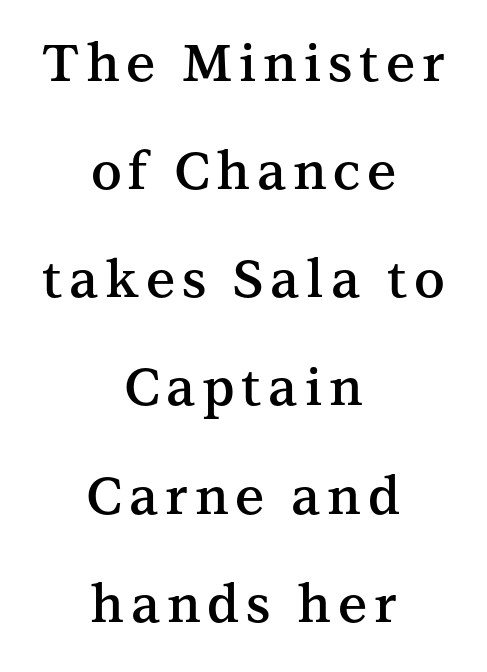
{"serif": "yes", "italic": "no", "bold": "semi", "weight": "semibold", "width": "normal", "stroke_contrast": "medium", "x_height": "medium", "monospaced": "no", "underline": "no", "align": "center", "line_spacing": "loose", "line_spacing_ratio": 2.08, "glyph_px": 52}
